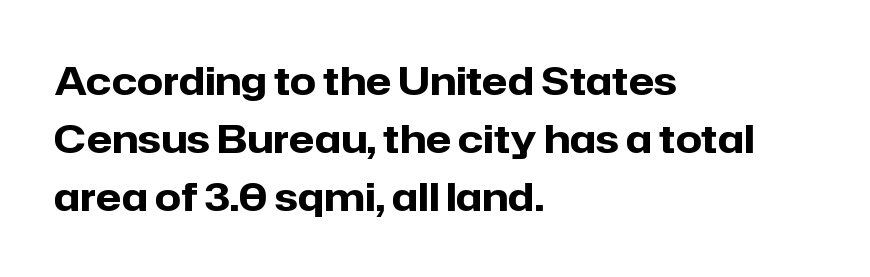
These lines are set flush left with a ragged right edge. The foot of each line stays bare and open. The lettering stays uniformly vertical, giving the passage a roman look. The leading is moderate, giving the passage an even texture.
